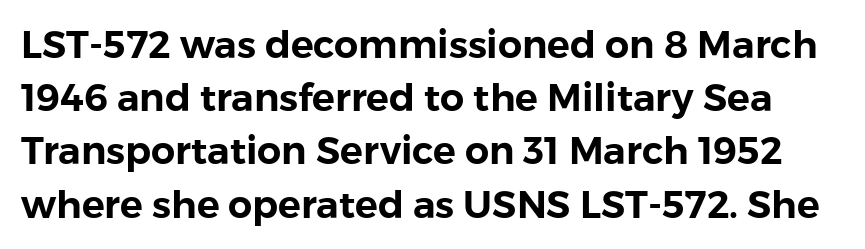
The words here are not underlined. You could not count columns in this text — the font is proportionally spaced. Glyph-to-glyph distance matches everyday printed text. You can tell it's not italic because the verticals are truly vertical.
